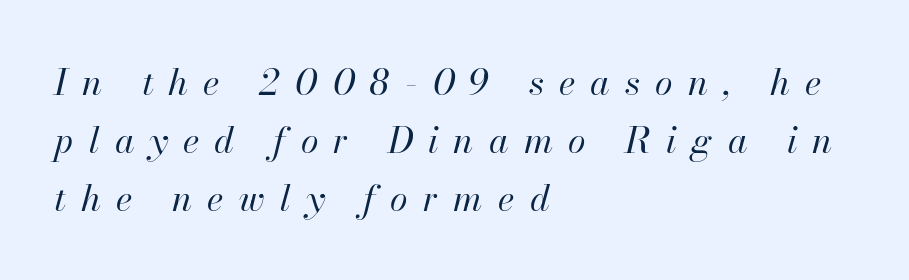
The image shows 36 px regular-weight type, italic (leaning right); set left-aligned, normal line spacing (1.61x), unusually wide letter spacing (+0.42 em), not underlined; high stroke contrast and a small x-height.
